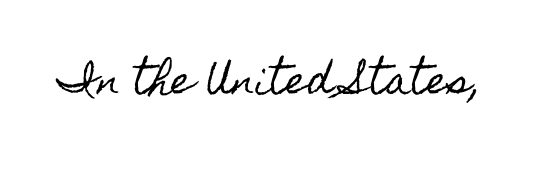
The image shows 37 px condensed type; set normal letter spacing, not underlined; a small x-height.
